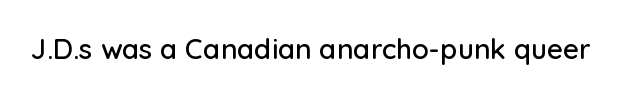
Tracking here is standard; glyphs follow each other at the usual distance. You can tell it's not italic because the verticals are truly vertical. Typographically, this falls in the sans-serif category. The letters advance in unequal steps, a hallmark of proportional type. No word sits above an underline.
